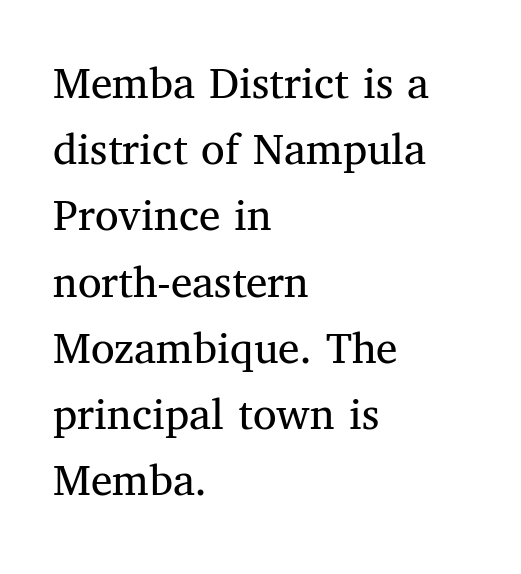
{"serif": "yes", "italic": "no", "bold": "no", "weight": "regular", "width": "normal", "stroke_contrast": "medium", "x_height": "medium", "monospaced": "no", "underline": "no", "align": "left", "line_spacing": "normal", "line_spacing_ratio": 1.38, "letter_spacing": "normal", "letter_spacing_em": 0.0, "glyph_px": 48}
